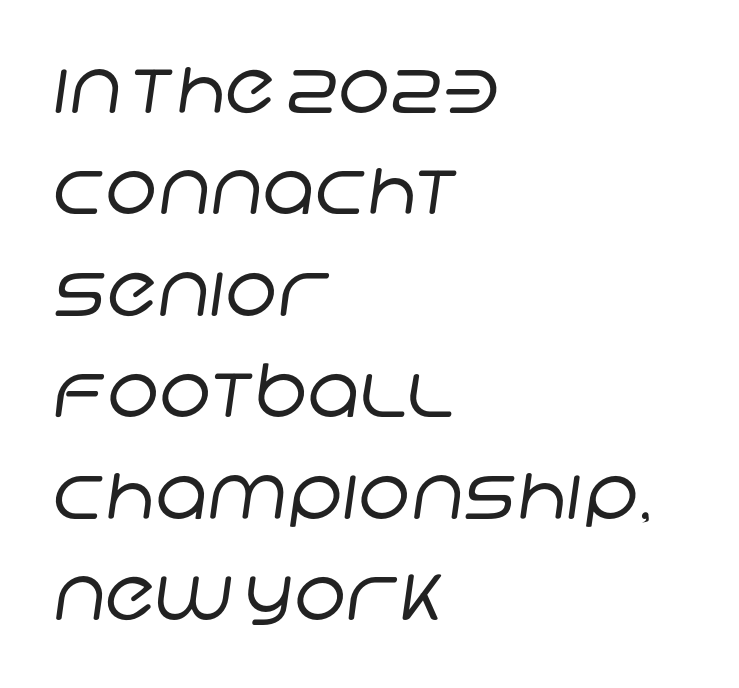
Q: Is the text bold? A: No.
Q: Is the typeface a serif or a sans-serif typeface? A: Sans-serif.
Q: Is the text underlined? A: No.
Q: How is the paragraph aligned? A: Left-aligned.
Q: Is the spacing between letters normal or unusually wide? A: Normal.
Q: Is the spacing between lines tight, normal or loose? A: Normal.
Q: Width (condensed, normal, or wide)? A: Normal.
Q: Stroke contrast? A: Low.
Q: x-height? A: Large.
Q: Monospaced? A: No.
